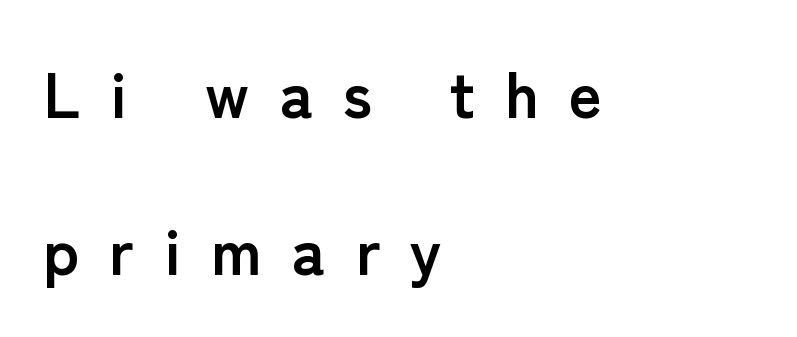
The image shows 64 px semibold sans-serif type, upright; set left-aligned, loose line spacing (2.45x), unusually wide letter spacing (+0.47 em), not underlined; low stroke contrast and a medium x-height.
